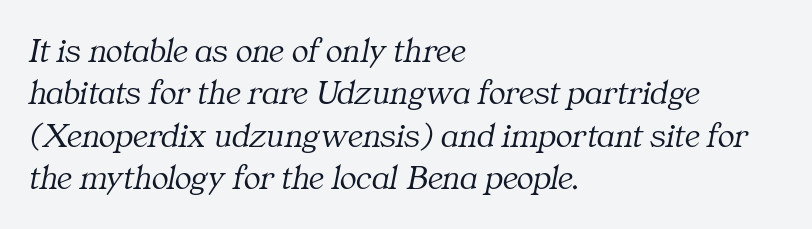
Q: Is the text bold? A: No.
Q: Is the text italic (slanted)? A: Yes, it leans right by about 11 degrees.
Q: Is the typeface a serif or a sans-serif typeface? A: Serif.
Q: Is the text underlined? A: No.
Q: How is the paragraph aligned? A: Left-aligned.
Q: Is the spacing between letters normal or unusually wide? A: Normal.
Q: Width (condensed, normal, or wide)? A: Normal.
Q: Stroke contrast? A: Medium.
Q: x-height? A: Medium.
Q: Monospaced? A: No.
